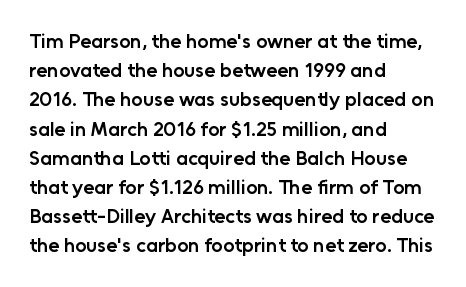
Q: Is the text bold? A: Semi-bold.
Q: Is the text italic (slanted)? A: No, it is upright.
Q: Is the text underlined? A: No.
Q: How is the paragraph aligned? A: Left-aligned.
Q: Is the spacing between letters normal or unusually wide? A: Normal.
Q: Is the spacing between lines tight, normal or loose? A: Normal.
